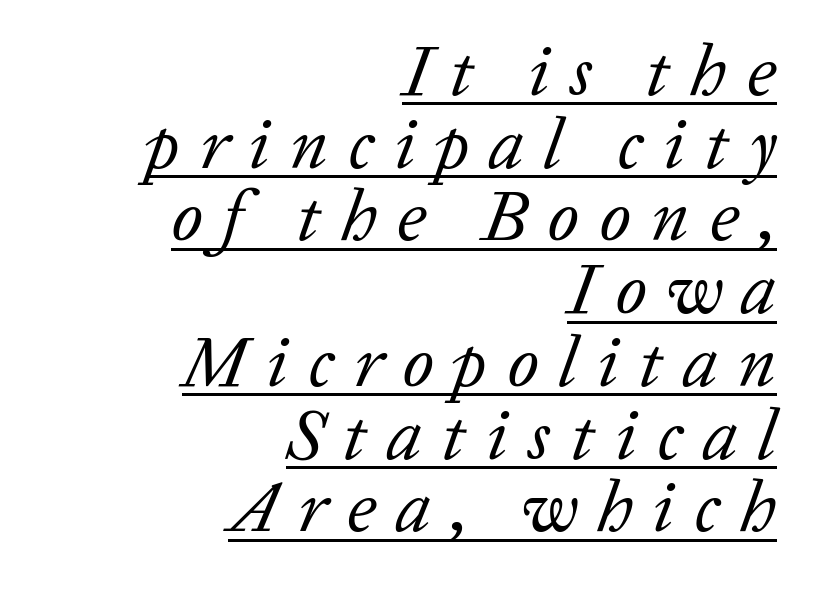
Q: Is the text bold? A: No.
Q: Is the text italic (slanted)? A: Yes, it leans right by about 20 degrees.
Q: Is the typeface a serif or a sans-serif typeface? A: Serif.
Q: Is the text underlined? A: Yes.
Q: How is the paragraph aligned? A: Right-aligned.
Q: Is the spacing between letters normal or unusually wide? A: Unusually wide.
Q: Is the spacing between lines tight, normal or loose? A: Tight.
Q: Width (condensed, normal, or wide)? A: Normal.
Q: Stroke contrast? A: Low.
Q: x-height? A: Medium.
Q: Monospaced? A: No.
